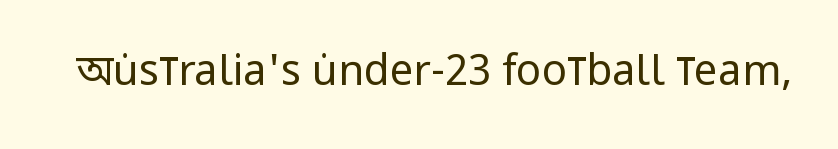
The glyphs are unaccompanied by any horizontal stroke below them. Glyph-to-glyph distance matches everyday printed text. The passage shown is not bold in any degree. The letters stand straight up with perfectly vertical stems.
